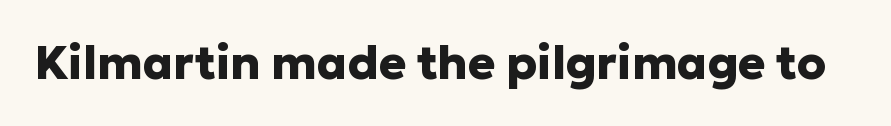
The image shows 46 px heavy sans-serif type, upright; set normal letter spacing, not underlined; low stroke contrast and a medium x-height.
